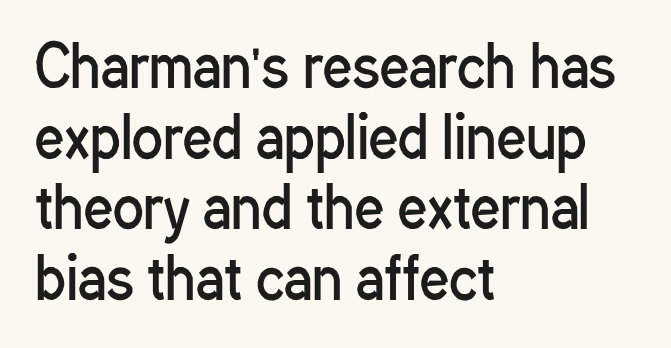
Q: Is the text bold? A: No.
Q: Is the text italic (slanted)? A: No, it is upright.
Q: Is the typeface a serif or a sans-serif typeface? A: Sans-serif.
Q: Is the text underlined? A: No.
Q: How is the paragraph aligned? A: Left-aligned.
Q: Is the spacing between letters normal or unusually wide? A: Normal.
Q: Width (condensed, normal, or wide)? A: Condensed.
Q: Stroke contrast? A: Low.
Q: x-height? A: Medium.
Q: Monospaced? A: No.
